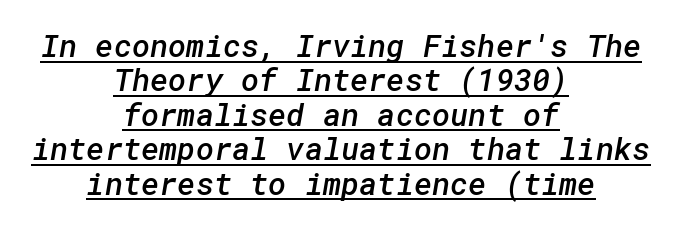
{"serif": "no", "bold": "semi", "weight": "semibold", "width": "normal", "stroke_contrast": "low", "x_height": "medium", "underline": "yes", "align": "center", "line_spacing": "tight", "line_spacing_ratio": 1.11, "letter_spacing": "normal", "letter_spacing_em": 0.0, "glyph_px": 31}
